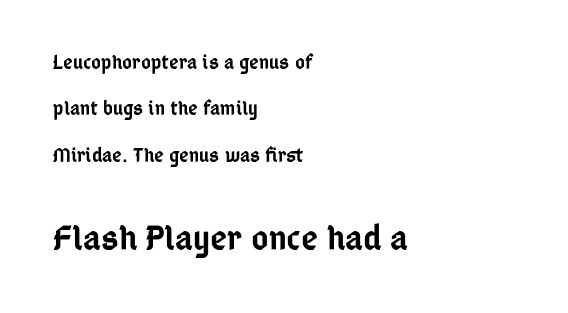
Summary of vertical rhythm: relaxed, with wide interline spacing. These lines are composed in type without serifs. Plain, unruled lines of type. Think of a printed novel: that variable character pitch is what you see here. Caption: standard tracking, unaltered.
